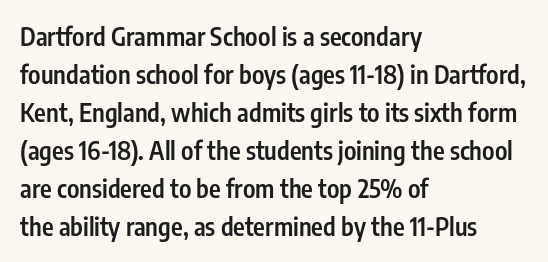
A roman cut, with each character standing at attention. The type is set solid horizontally, with unmodified tracking. These lines stack with their left ends in a neat column. Each glyph is drawn with semibold strokes, heavier than normal yet not fully bold.
